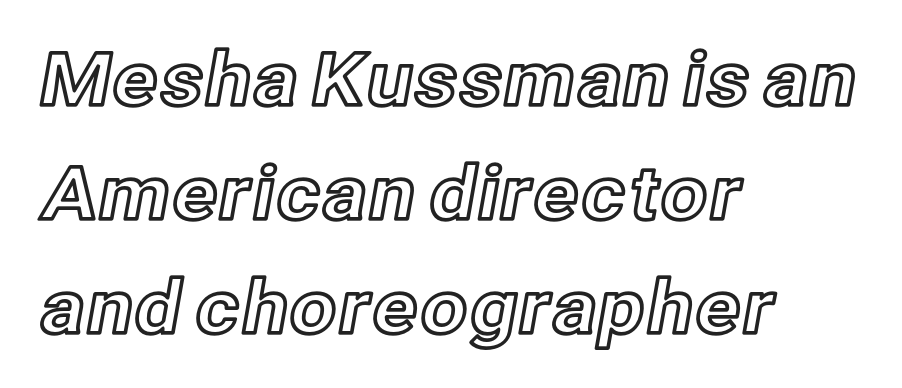
{"width": "normal", "x_height": "medium", "monospaced": "no", "underline": "no", "align": "left", "line_spacing": "normal", "line_spacing_ratio": 1.54, "letter_spacing": "normal", "letter_spacing_em": 0.0, "glyph_px": 74}
